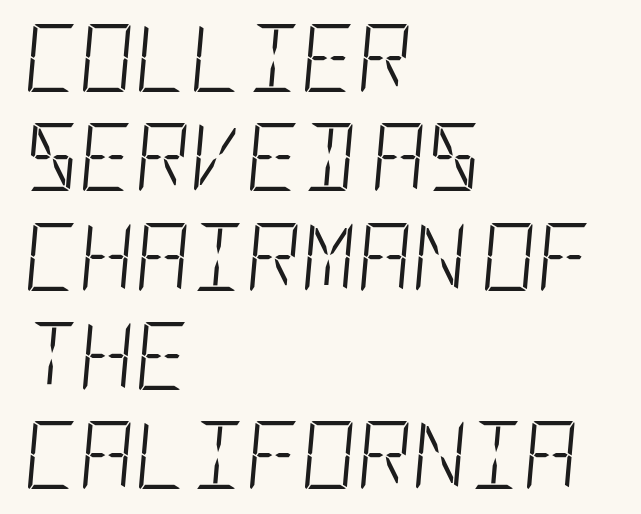
{"italic": "yes", "lean": "right", "slant_degrees": 5, "bold": "no", "weight": "light", "width": "condensed", "stroke_contrast": "low", "x_height": "large", "underline": "no", "align": "left", "line_spacing": "normal", "line_spacing_ratio": 1.46, "letter_spacing": "normal", "letter_spacing_em": 0.0, "glyph_px": 68}
